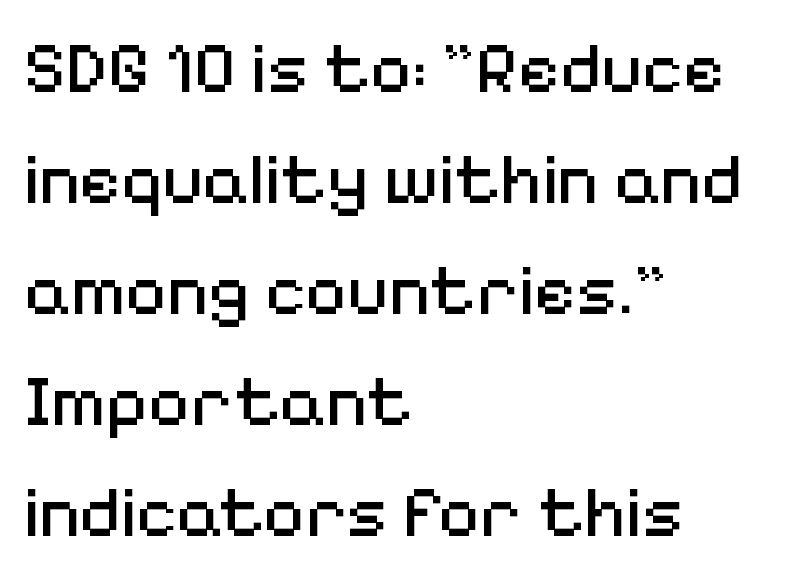
The image shows 72 px regular-weight sans-serif type, upright; set left-aligned, normal line spacing (1.54x), normal letter spacing, not underlined; medium stroke contrast and a medium x-height.
